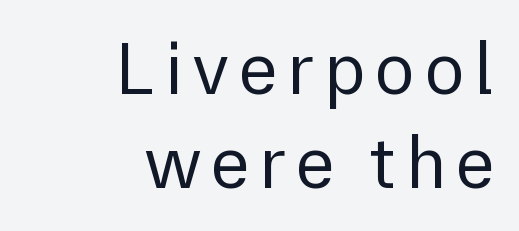
Q: Is the text bold? A: No.
Q: Is the text italic (slanted)? A: No, it is upright.
Q: Is the typeface a serif or a sans-serif typeface? A: Sans-serif.
Q: Is the text underlined? A: No.
Q: How is the paragraph aligned? A: Right-aligned.
Q: Is the spacing between lines tight, normal or loose? A: Normal.
Q: Width (condensed, normal, or wide)? A: Normal.
Q: x-height? A: Medium.
Q: Monospaced? A: No.
